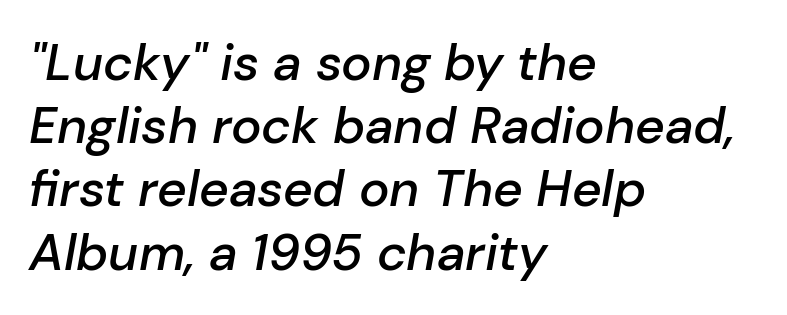
{"italic": "yes", "lean": "right", "slant_degrees": 10, "bold": "semi", "weight": "semibold", "width": "normal", "stroke_contrast": "low", "x_height": "medium", "monospaced": "no", "underline": "no", "align": "left", "line_spacing_ratio": 1.24, "letter_spacing": "normal", "letter_spacing_em": 0.0, "glyph_px": 51}
